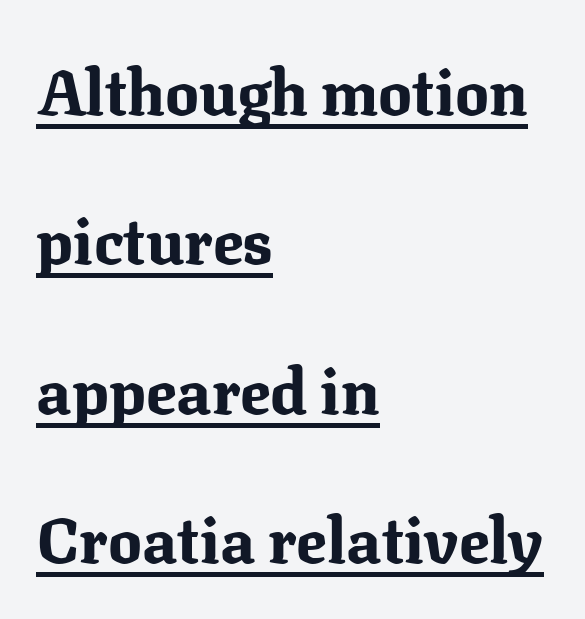
The image shows 63 px bold serif type, upright; set left-aligned, loose line spacing (2.37x), normal letter spacing, underlined; medium stroke contrast and a medium x-height.
